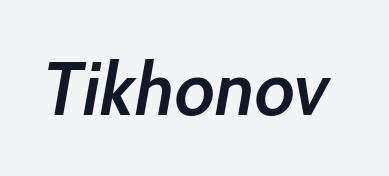
{"italic": "yes", "lean": "right", "slant_degrees": 7, "bold": "semi", "weight": "semibold", "width": "normal", "stroke_contrast": "low", "x_height": "medium", "monospaced": "no", "underline": "no", "letter_spacing": "normal", "letter_spacing_em": 0.0, "glyph_px": 75}
